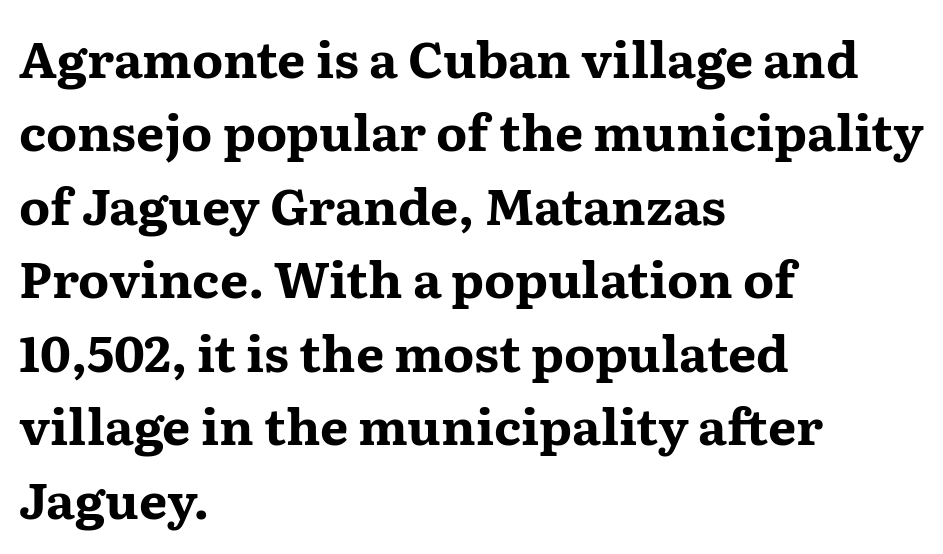
{"serif": "yes", "italic": "no", "bold": "yes", "weight": "bold", "width": "wide", "stroke_contrast": "medium", "x_height": "medium", "monospaced": "no", "underline": "no", "align": "left", "line_spacing": "normal", "line_spacing_ratio": 1.47, "letter_spacing": "normal", "letter_spacing_em": 0.0, "glyph_px": 50}
